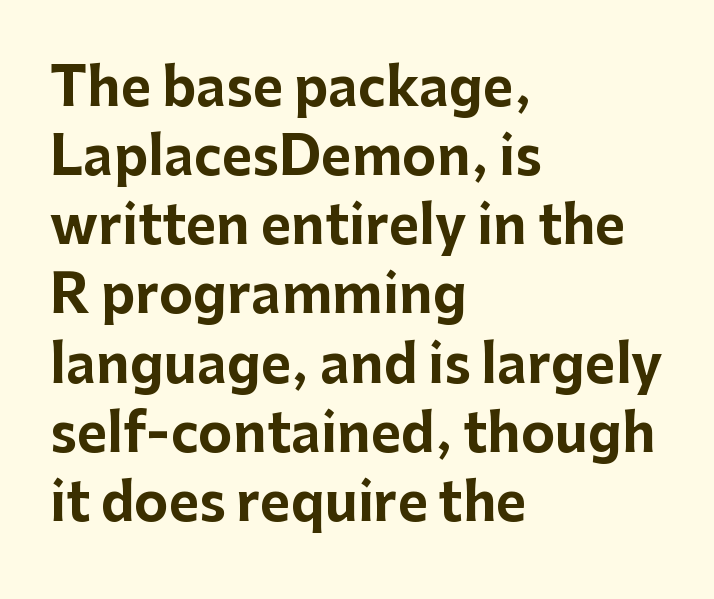
The image shows 52 px bold sans-serif type, upright; set left-aligned, normal line spacing (1.33x), normal letter spacing, not underlined; low stroke contrast and a medium x-height.
